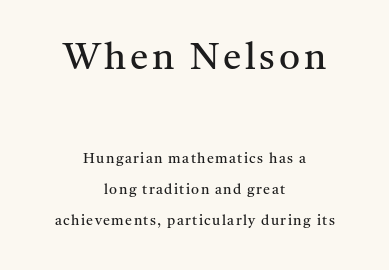
{"serif": "yes", "italic": "no", "bold": "no", "weight": "regular", "width": "normal", "stroke_contrast": "medium", "x_height": "medium", "monospaced": "no", "underline": "no", "align": "center", "line_spacing": "loose", "line_spacing_ratio": 2.2, "larger_block": "first", "size_ratio": 2.64, "glyph_px": 37}
